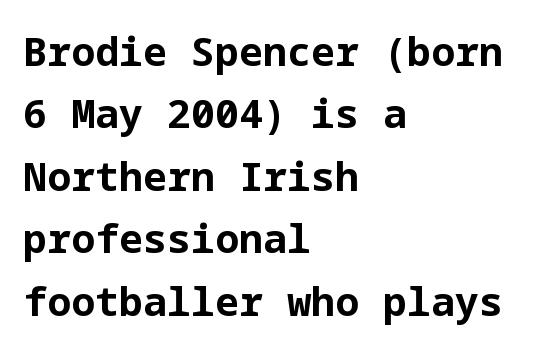
The image shows 40 px bold sans-serif type, upright; set left-aligned, normal line spacing (1.56x), normal letter spacing, not underlined; low stroke contrast and a medium x-height.
